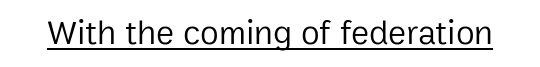
Q: Is the text bold? A: No.
Q: Is the text italic (slanted)? A: No, it is upright.
Q: Is the typeface a serif or a sans-serif typeface? A: Sans-serif.
Q: Is the text underlined? A: Yes.
Q: Is the spacing between letters normal or unusually wide? A: Normal.
Q: Width (condensed, normal, or wide)? A: Normal.
Q: Stroke contrast? A: Low.
Q: x-height? A: Medium.
Q: Monospaced? A: No.
